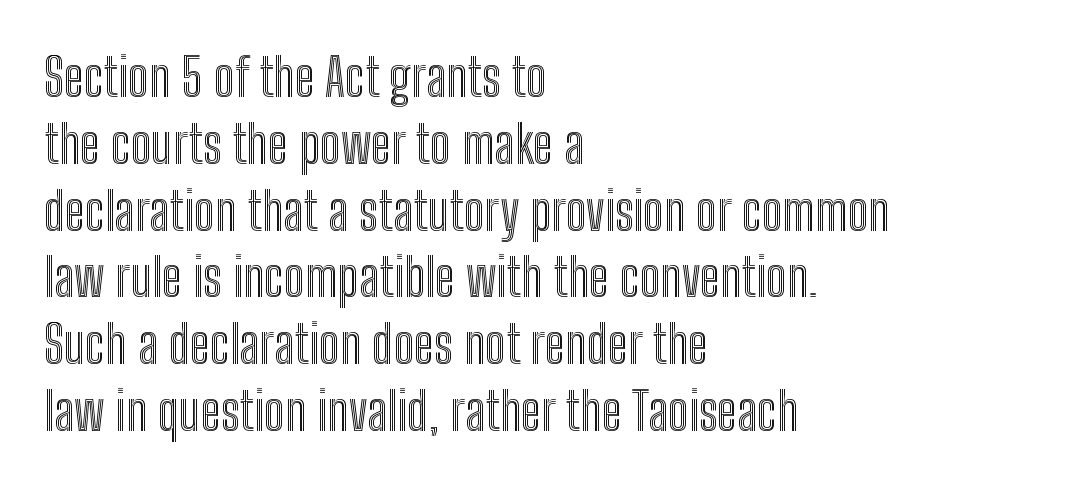
The image shows 53 px condensed type, upright; set left-aligned, normal line spacing (1.26x), normal letter spacing, not underlined; a medium x-height.
